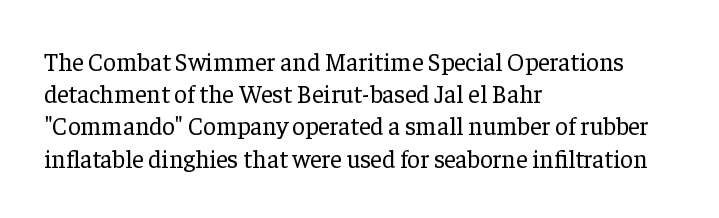
The image shows 25 px text type, upright; set left-aligned, normal line spacing (1.29x), normal letter spacing, not underlined.
